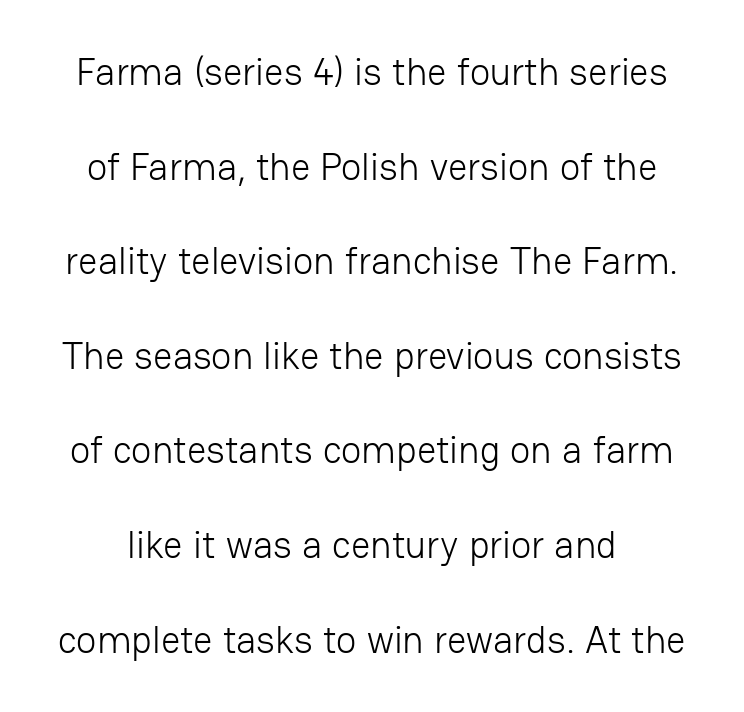
{"serif": "no", "italic": "no", "bold": "no", "weight": "light", "width": "normal", "stroke_contrast": "low", "x_height": "medium", "monospaced": "no", "underline": "no", "line_spacing": "loose", "line_spacing_ratio": 2.49, "letter_spacing": "normal", "letter_spacing_em": 0.0, "glyph_px": 38}
